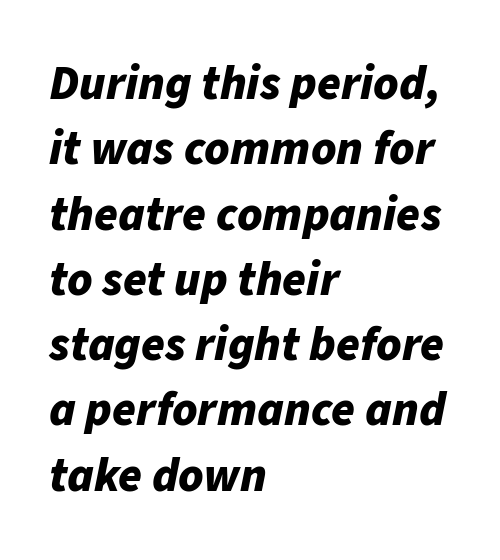
Line starts are locked; line ends wander. Posture: slanted. Looks like regular typesetting: each glyph gets only the width it needs. Any mark beneath the type? The region is blank.
